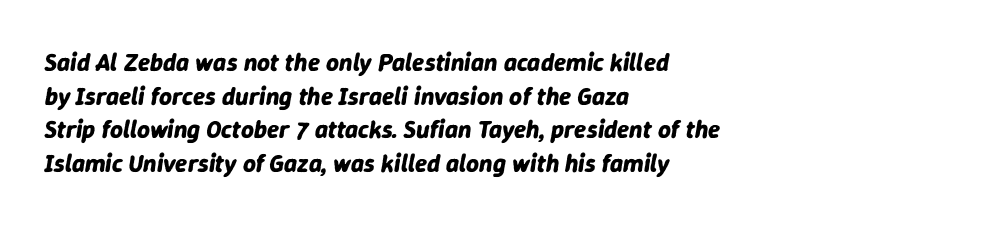
Q: Is the text bold? A: Yes.
Q: Is the text italic (slanted)? A: Yes, it leans right by about 9 degrees.
Q: Is the text underlined? A: No.
Q: How is the paragraph aligned? A: Left-aligned.
Q: Is the spacing between letters normal or unusually wide? A: Normal.
Q: Is the spacing between lines tight, normal or loose? A: Normal.
